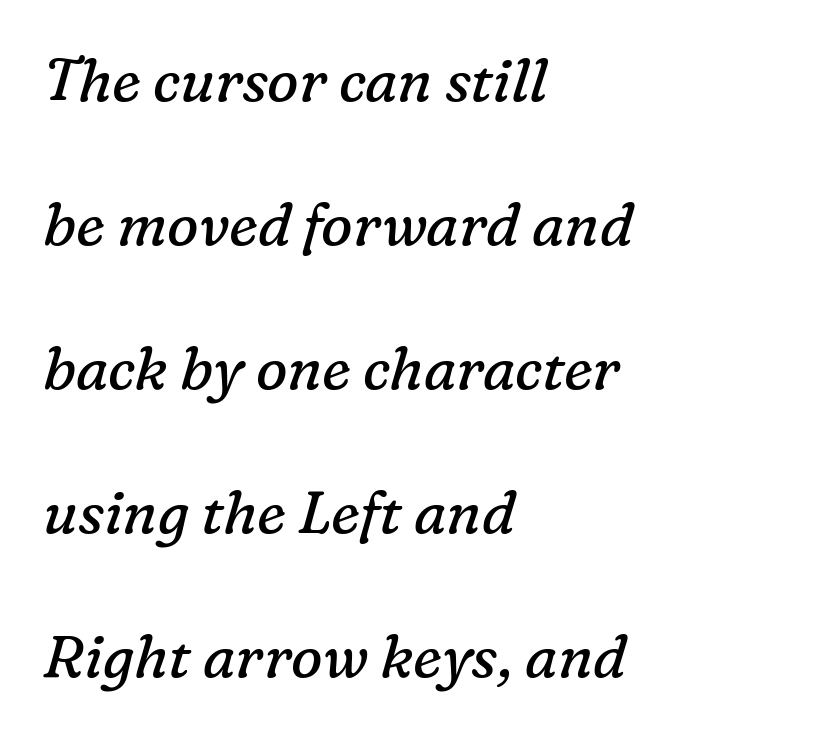
{"serif": "yes", "italic": "yes", "lean": "right", "slant_degrees": 16, "bold": "no", "weight": "regular", "width": "normal", "stroke_contrast": "low", "x_height": "medium", "monospaced": "no", "underline": "no", "align": "left", "line_spacing": "loose", "line_spacing_ratio": 2.44, "letter_spacing": "normal", "letter_spacing_em": 0.0, "glyph_px": 59}
